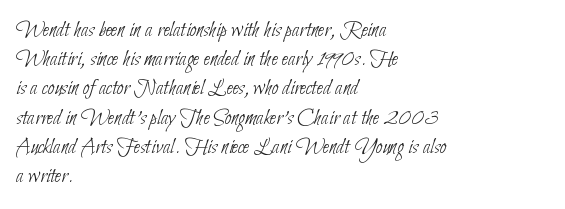
These lines keep a tight, regular rhythm from letter to letter. The weight tops out at a normal text grade. The passage is arranged the way most books set body copy — flush left. A typesetter would call this leading conventional body-copy spacing. The baseline area is clear.
